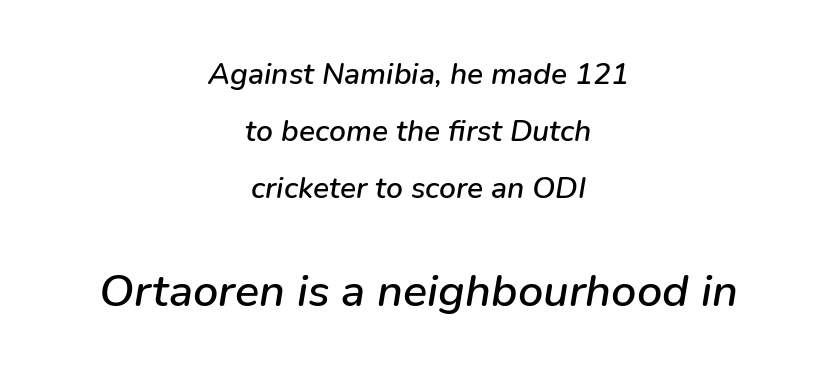
Nothing unusual about the tracking: characters are spaced as the font intends. Is there much room between lines? Yes — plenty of vertical air separates them. Glance below the letters and you will spot only blank space. A typesetter would mark this as italic. Note the varied advance widths — an 'i' is clearly narrower than an 'm'. Short and long lines alike share a common midpoint.
